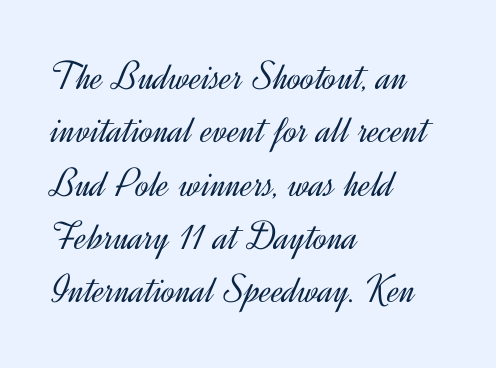
Q: Is the text bold? A: No.
Q: Is the text italic (slanted)? A: Yes.
Q: Is the typeface a serif or a sans-serif typeface? A: Sans-serif.
Q: Is the text underlined? A: No.
Q: How is the paragraph aligned? A: Left-aligned.
Q: Is the spacing between letters normal or unusually wide? A: Normal.
Q: Is the spacing between lines tight, normal or loose? A: Normal.
Q: Width (condensed, normal, or wide)? A: Normal.
Q: x-height? A: Small.
Q: Monospaced? A: No.
